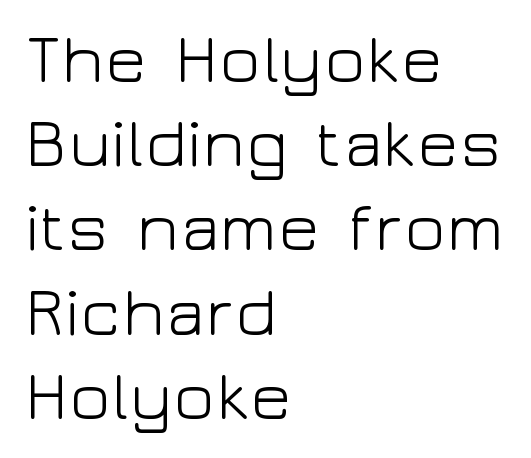
{"serif": "no", "italic": "no", "bold": "no", "weight": "light", "width": "wide", "stroke_contrast": "low", "x_height": "medium", "monospaced": "no", "underline": "no", "align": "left", "line_spacing_ratio": 1.22, "letter_spacing": "normal", "letter_spacing_em": 0.0, "glyph_px": 69}
